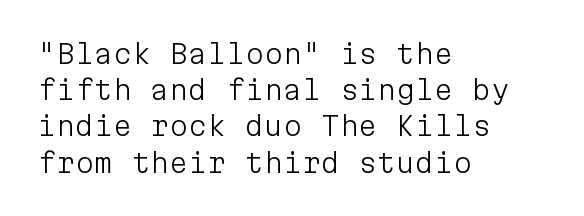
The strokes carry an ordinary text weight at most. Teacher's note: observe the even left margin — that is flush-left alignment. The lines sit at an ordinary, default distance from one another. Does extra space separate the letters? No, they use regular spacing. Posture: vertical. The specimen omits any rule beneath the text block's lines.
